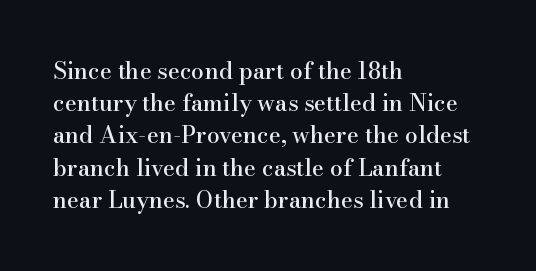
The image shows 23 px text type, upright; set left-aligned, normal line spacing (1.4x), normal letter spacing, not underlined.
